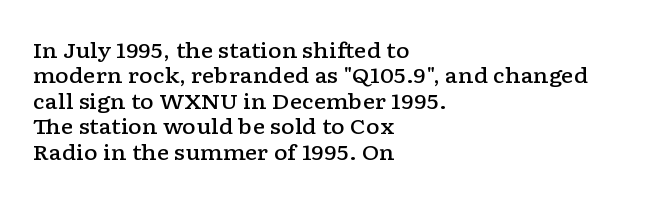
{"italic": "no", "bold": "semi", "underline": "no", "align": "left", "line_spacing_ratio": 1.21, "letter_spacing": "normal", "letter_spacing_em": 0.0, "glyph_px": 21}
